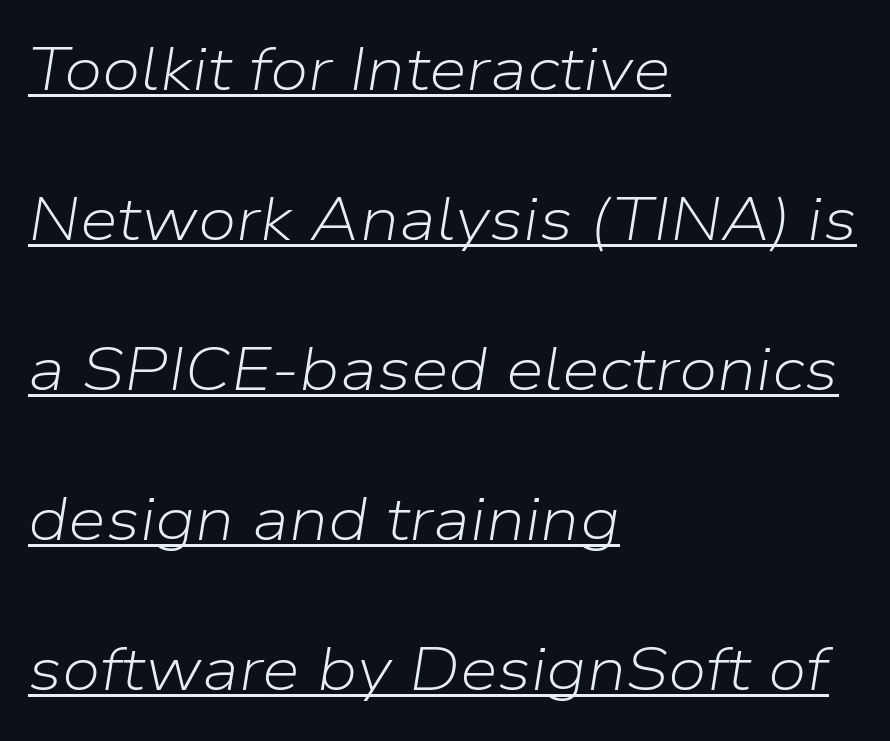
The image shows 61 px light type, italic (leaning right); set left-aligned, loose line spacing (2.46x), normal letter spacing, underlined; low stroke contrast and a medium x-height.
